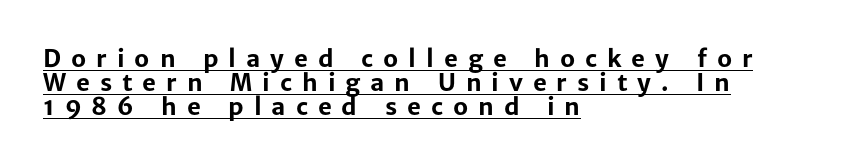
The image shows 24 px bold type, upright; set left-aligned, tight line spacing (1.01x), unusually wide letter spacing (+0.41 em), underlined.
